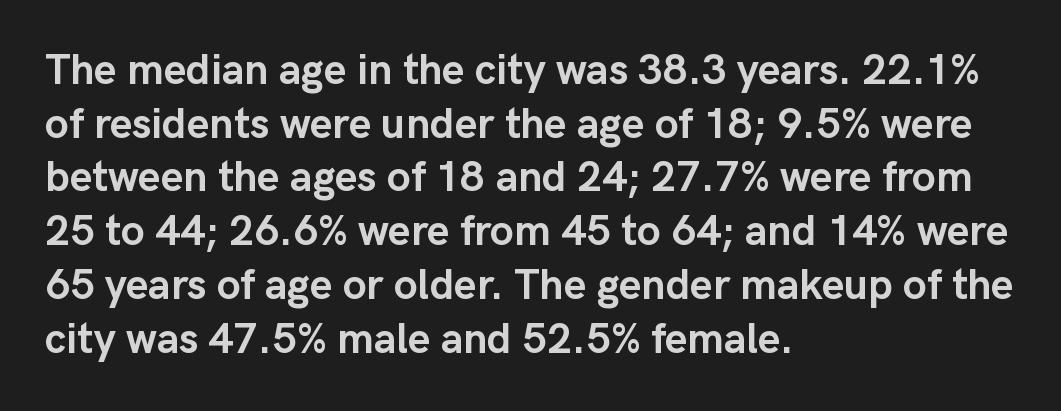
The image shows 43 px semibold sans-serif type, upright; set left-aligned, normal line spacing (1.25x), normal letter spacing, not underlined; low stroke contrast and a medium x-height.
